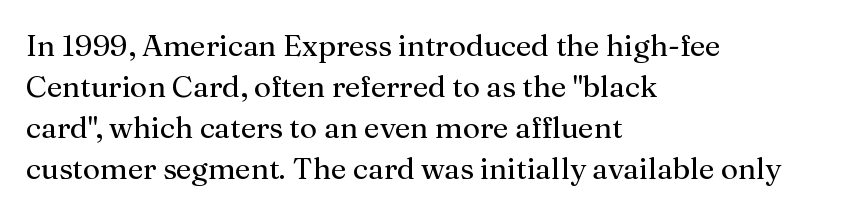
Q: Is the text bold? A: No.
Q: Is the text italic (slanted)? A: No, it is upright.
Q: Is the typeface a serif or a sans-serif typeface? A: Serif.
Q: Is the text underlined? A: No.
Q: How is the paragraph aligned? A: Left-aligned.
Q: Is the spacing between letters normal or unusually wide? A: Normal.
Q: Is the spacing between lines tight, normal or loose? A: Normal.
Q: Width (condensed, normal, or wide)? A: Normal.
Q: Stroke contrast? A: Medium.
Q: x-height? A: Medium.
Q: Monospaced? A: No.
